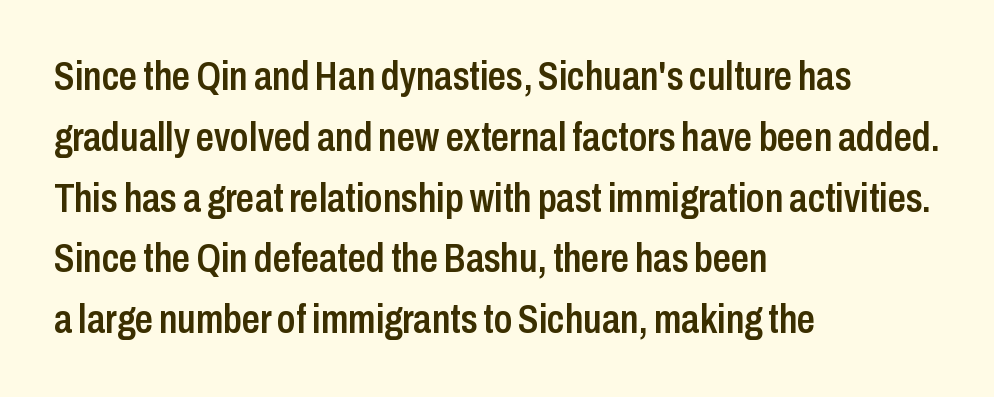
{"serif": "no", "italic": "no", "bold": "semi", "weight": "semibold", "width": "condensed", "stroke_contrast": "low", "x_height": "medium", "monospaced": "no", "underline": "no", "align": "left", "line_spacing": "normal", "line_spacing_ratio": 1.52, "letter_spacing": "normal", "letter_spacing_em": 0.0, "glyph_px": 40}
